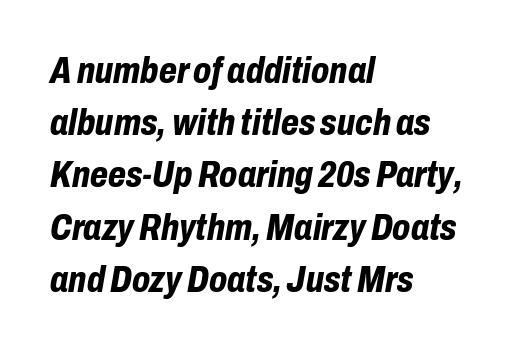
The image shows 37 px bold, condensed type, italic (leaning right); set left-aligned, normal line spacing (1.41x), normal letter spacing, not underlined; low stroke contrast and a medium x-height.
